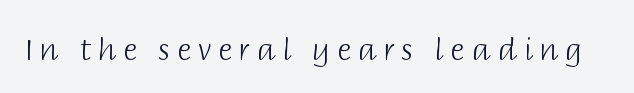
Q: Is the text bold? A: No.
Q: Is the text italic (slanted)? A: No, it is upright.
Q: Is the typeface a serif or a sans-serif typeface? A: Sans-serif.
Q: Is the text underlined? A: No.
Q: Is the spacing between letters normal or unusually wide? A: Unusually wide.
Q: Width (condensed, normal, or wide)? A: Normal.
Q: Stroke contrast? A: Low.
Q: x-height? A: Large.
Q: Monospaced? A: No.
